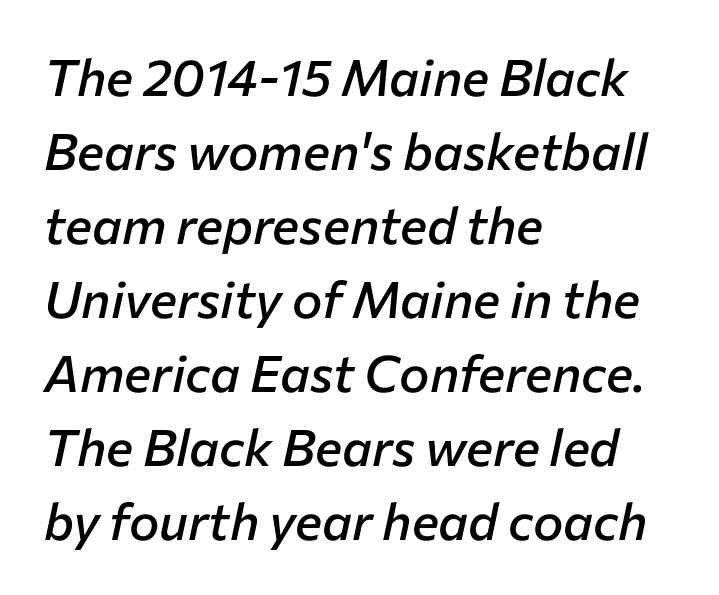
Strokes here are thickened, but only to semibold level. The baseline area is clear. Short and long lines alike share a common starting point at left. You could not count columns in this text — the font is proportionally spaced.
